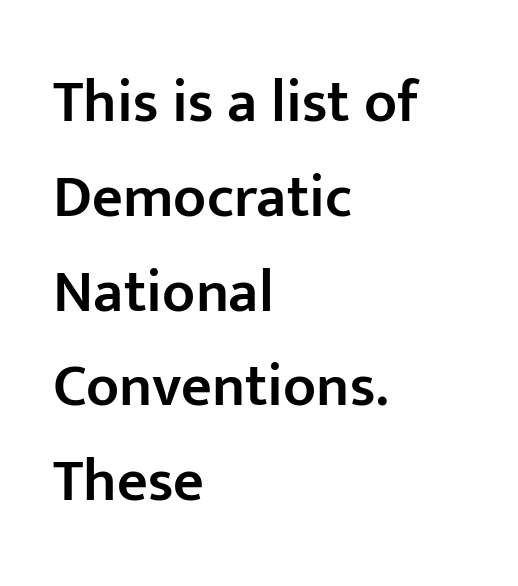
The image shows 60 px semibold sans-serif type, upright; set left-aligned, normal line spacing (1.58x), normal letter spacing, not underlined; low stroke contrast and a medium x-height.
